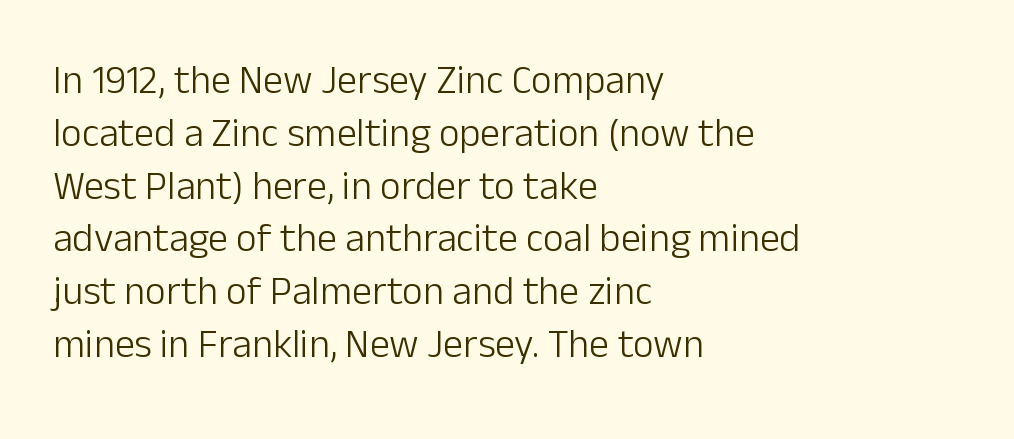
Q: Is the text bold? A: No.
Q: Is the text italic (slanted)? A: No, it is upright.
Q: Is the typeface a serif or a sans-serif typeface? A: Sans-serif.
Q: Is the text underlined? A: No.
Q: How is the paragraph aligned? A: Left-aligned.
Q: Is the spacing between letters normal or unusually wide? A: Normal.
Q: Is the spacing between lines tight, normal or loose? A: Normal.
Q: Width (condensed, normal, or wide)? A: Normal.
Q: Stroke contrast? A: Low.
Q: x-height? A: Medium.
Q: Monospaced? A: No.
